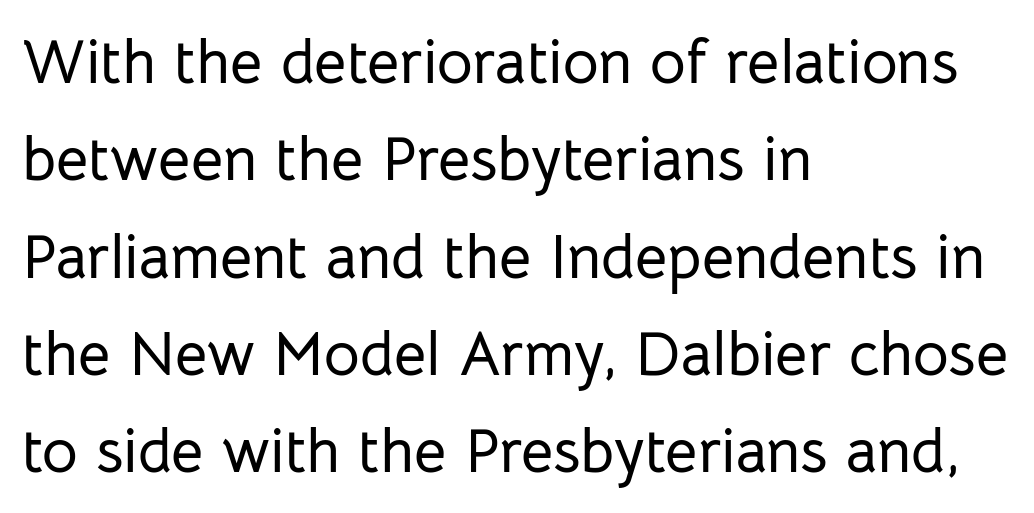
Q: Is the text italic (slanted)? A: No, it is upright.
Q: Is the typeface a serif or a sans-serif typeface? A: Sans-serif.
Q: Is the text underlined? A: No.
Q: How is the paragraph aligned? A: Left-aligned.
Q: Is the spacing between letters normal or unusually wide? A: Normal.
Q: Is the spacing between lines tight, normal or loose? A: Normal.
Q: Width (condensed, normal, or wide)? A: Normal.
Q: Stroke contrast? A: Low.
Q: x-height? A: Medium.
Q: Monospaced? A: No.
